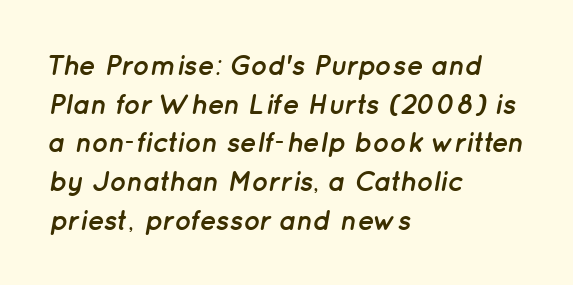
Alignment: flush left. Is this a fixed-width face? No — the glyphs have proportional, varying widths. The axis of the letterforms is tilted away from vertical. In terms of leading, this rendering sits right in the middle.
